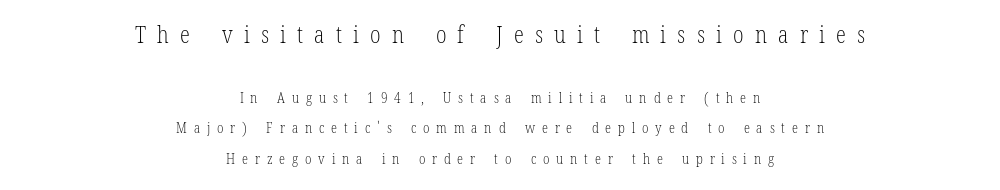
{"italic": "no", "bold": "no", "underline": "no", "align": "center", "line_spacing": "loose", "line_spacing_ratio": 2.19, "letter_spacing": "wide", "letter_spacing_em": 0.49, "larger_block": "first", "size_ratio": 1.64, "glyph_px": 23}
